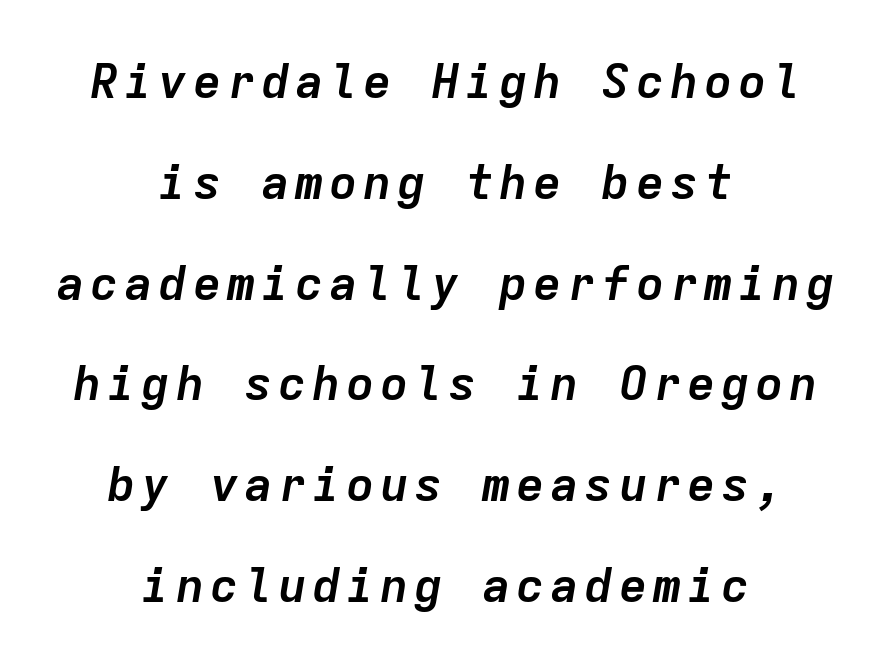
The image shows 48 px semibold type, italic (leaning right), monospaced; set centered, loose line spacing (2.1x), not underlined; low stroke contrast and a medium x-height.
